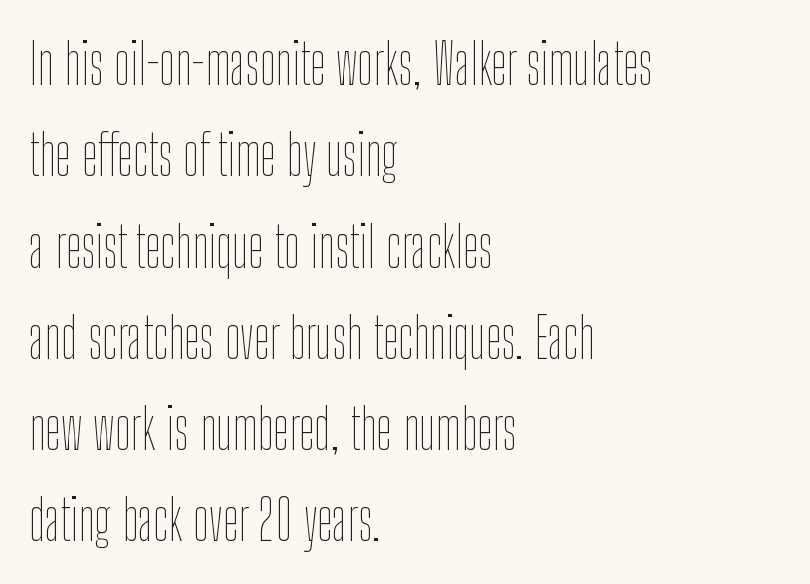
{"italic": "no", "bold": "no", "weight": "thin", "width": "condensed", "stroke_contrast": "low", "x_height": "medium", "monospaced": "no", "underline": "no", "align": "left", "line_spacing": "normal", "line_spacing_ratio": 1.63, "letter_spacing": "normal", "letter_spacing_em": 0.0, "glyph_px": 56}
